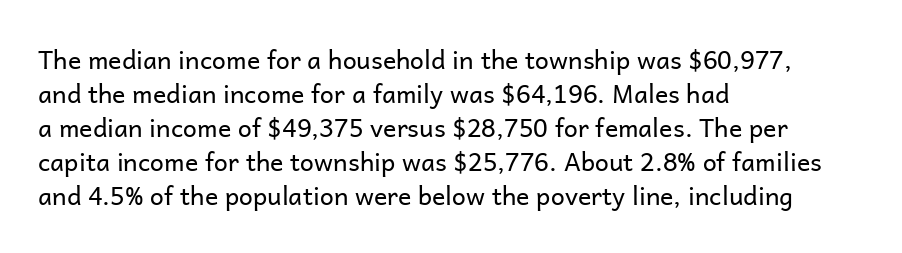
{"italic": "no", "bold": "no", "underline": "no", "align": "left", "line_spacing": "normal", "line_spacing_ratio": 1.36, "letter_spacing": "normal", "letter_spacing_em": 0.0, "glyph_px": 25}
